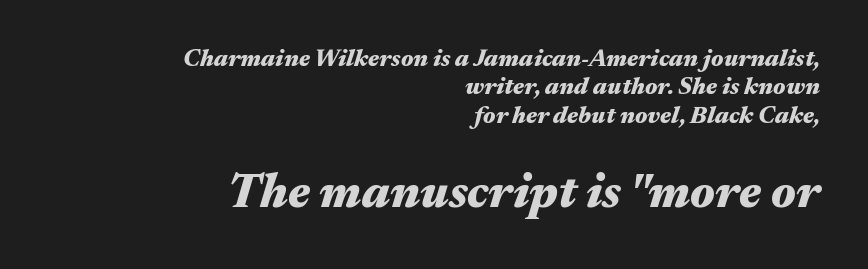
The image shows 48 px heavy, wide type, italic (leaning right); set right-aligned, line spacing 1.18x, normal letter spacing, not underlined; the second (bottom) block is 2.0x larger; medium stroke contrast and a medium x-height.
